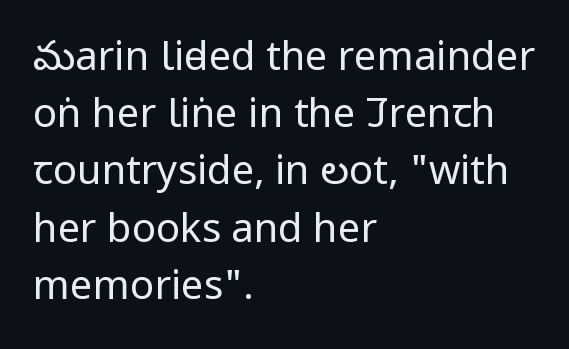
Q: Is the text bold? A: No.
Q: Is the text italic (slanted)? A: No, it is upright.
Q: Is the typeface a serif or a sans-serif typeface? A: Sans-serif.
Q: Is the text underlined? A: No.
Q: How is the paragraph aligned? A: Left-aligned.
Q: Is the spacing between letters normal or unusually wide? A: Normal.
Q: Is the spacing between lines tight, normal or loose? A: Normal.
Q: Width (condensed, normal, or wide)? A: Condensed.
Q: Stroke contrast? A: Low.
Q: x-height? A: Large.
Q: Monospaced? A: No.
